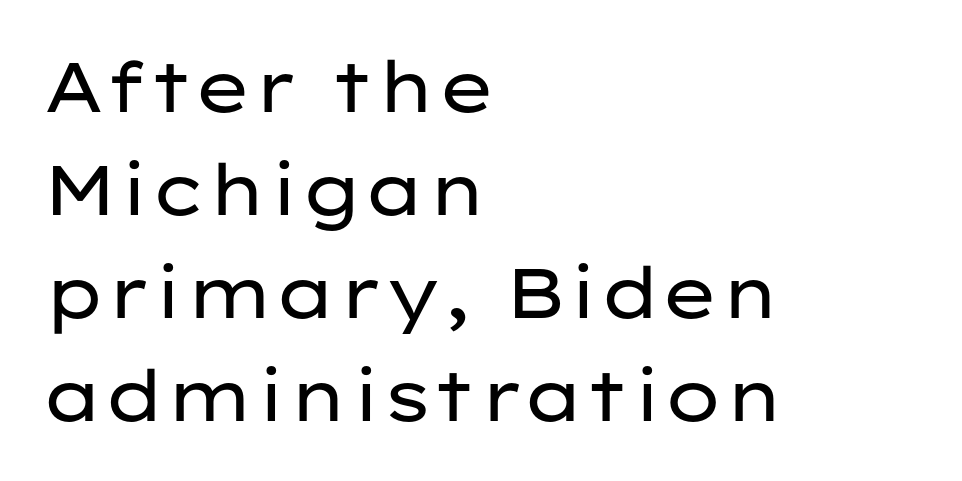
Q: Is the text bold? A: No.
Q: Is the text italic (slanted)? A: No, it is upright.
Q: Is the typeface a serif or a sans-serif typeface? A: Sans-serif.
Q: Is the text underlined? A: No.
Q: How is the paragraph aligned? A: Left-aligned.
Q: Is the spacing between letters normal or unusually wide? A: Normal.
Q: Is the spacing between lines tight, normal or loose? A: Normal.
Q: Width (condensed, normal, or wide)? A: Wide.
Q: Stroke contrast? A: Low.
Q: x-height? A: Medium.
Q: Monospaced? A: No.
